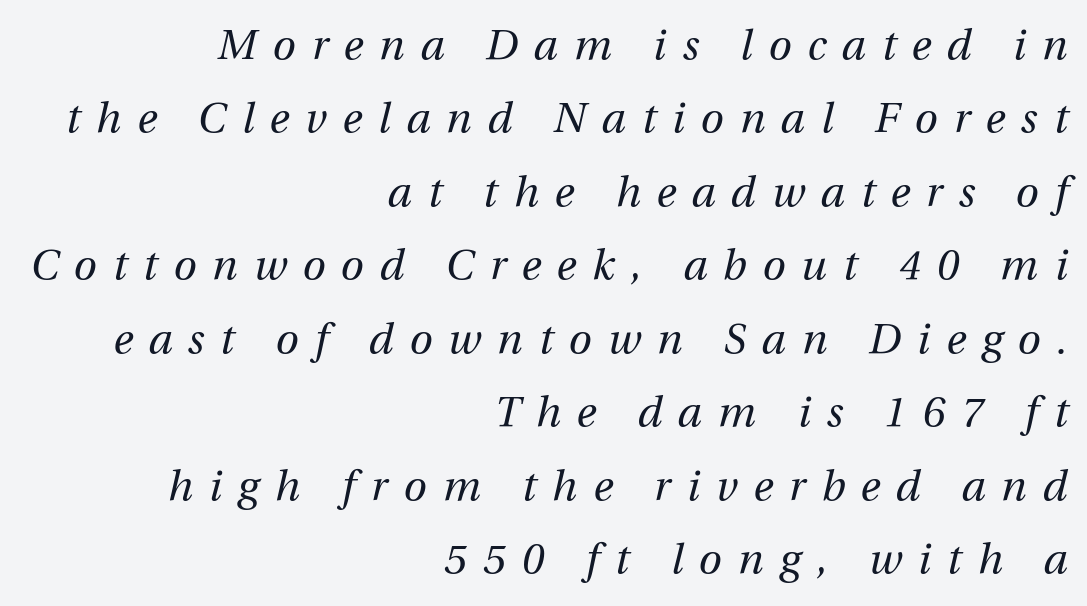
The image shows 42 px regular-weight type, italic (leaning right); set right-aligned, line spacing 1.75x, unusually wide letter spacing (+0.38 em), not underlined; medium stroke contrast and a medium x-height.
